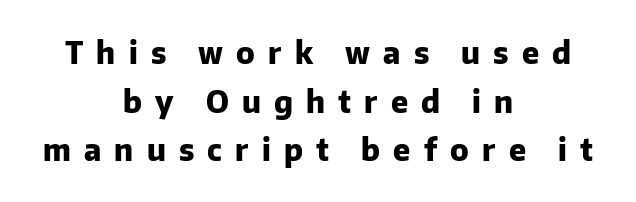
The image shows 30 px heavy sans-serif type, upright; set centered, normal line spacing (1.62x), unusually wide letter spacing (+0.44 em), not underlined; low stroke contrast and a medium x-height.
